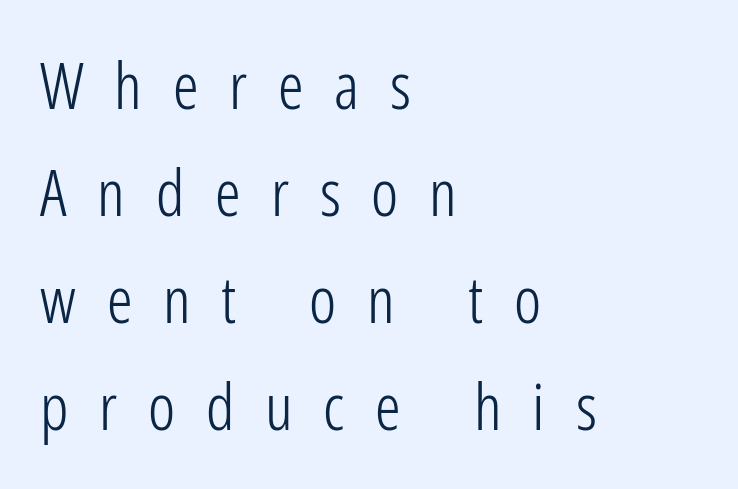
{"serif": "no", "italic": "no", "bold": "no", "weight": "light", "width": "condensed", "stroke_contrast": "low", "x_height": "medium", "monospaced": "no", "underline": "no", "align": "left", "line_spacing": "normal", "line_spacing_ratio": 1.67, "letter_spacing": "wide", "letter_spacing_em": 0.48, "glyph_px": 64}
